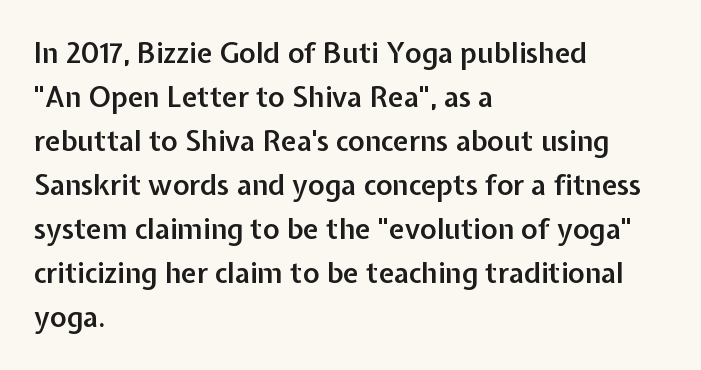
{"serif": "no", "italic": "no", "bold": "semi", "weight": "semibold", "width": "normal", "stroke_contrast": "low", "x_height": "medium", "monospaced": "no", "underline": "no", "align": "left", "line_spacing": "normal", "line_spacing_ratio": 1.57, "letter_spacing": "normal", "letter_spacing_em": 0.0, "glyph_px": 28}
